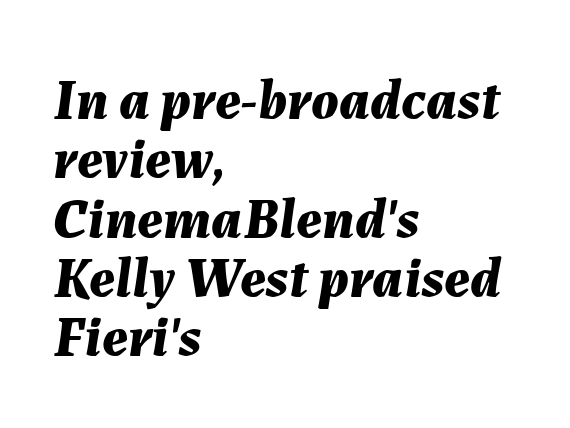
The image shows 57 px bold type, italic (leaning right); set left-aligned, tight line spacing (1.04x), normal letter spacing, not underlined; medium stroke contrast and a medium x-height.
